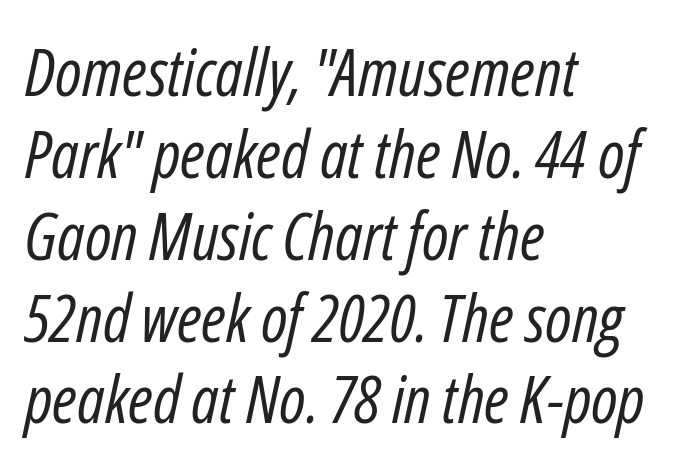
{"italic": "yes", "lean": "right", "slant_degrees": 12, "bold": "no", "weight": "regular", "width": "condensed", "stroke_contrast": "low", "x_height": "medium", "monospaced": "no", "underline": "no", "align": "left", "line_spacing_ratio": 1.24, "letter_spacing": "normal", "letter_spacing_em": 0.0, "glyph_px": 66}
